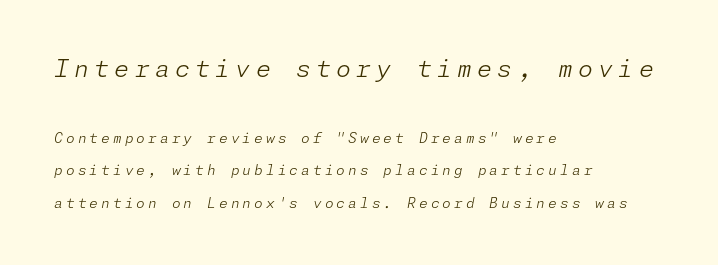
{"italic": "yes", "lean": "right", "slant_degrees": 11, "bold": "no", "underline": "no", "align": "left", "line_spacing": "loose", "line_spacing_ratio": 2.32, "letter_spacing": "wide", "letter_spacing_em": 0.22, "larger_block": "first", "size_ratio": 1.71, "glyph_px": 24}
